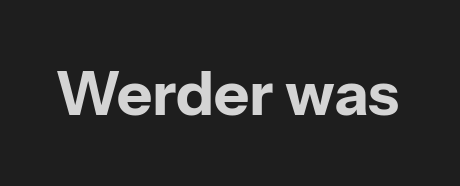
{"serif": "no", "italic": "no", "bold": "yes", "weight": "bold", "width": "normal", "stroke_contrast": "low", "x_height": "medium", "monospaced": "no", "underline": "no", "letter_spacing": "normal", "letter_spacing_em": 0.0, "glyph_px": 61}
